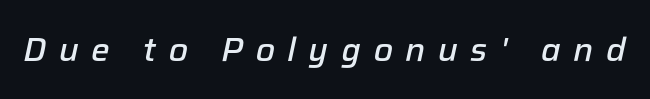
{"italic": "yes", "lean": "right", "slant_degrees": 12, "bold": "semi", "weight": "semibold", "width": "normal", "stroke_contrast": "low", "x_height": "medium", "monospaced": "no", "underline": "no", "letter_spacing": "wide", "letter_spacing_em": 0.38, "glyph_px": 33}
